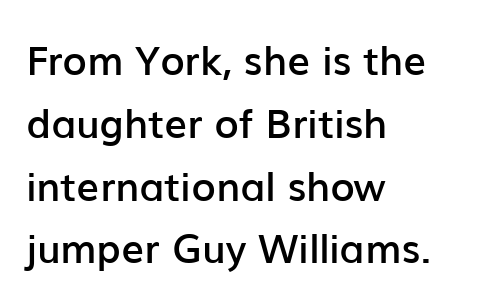
The image shows 40 px semibold sans-serif type, upright; set left-aligned, normal line spacing (1.57x), normal letter spacing, not underlined; low stroke contrast and a medium x-height.
